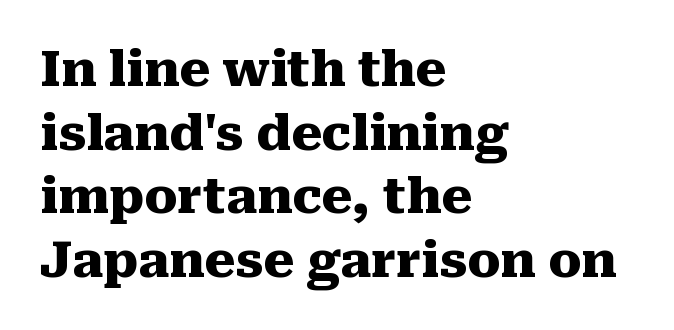
If you drew a line through each stem, it would be perfectly vertical. Each letter keeps its own natural width here, so spacing adapts to shape. Does extra space separate the letters? No, they use regular spacing. Thick stems and heavy bowls — unmistakably bold.
